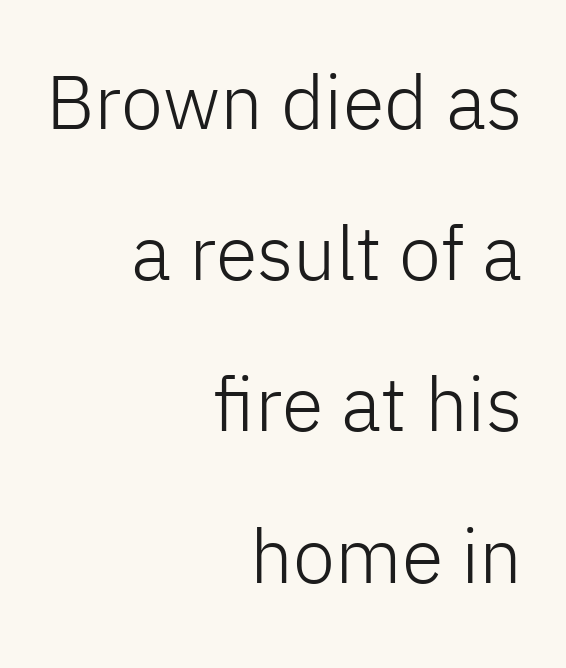
The image shows 76 px light sans-serif type, upright; set right-aligned, loose line spacing (1.99x), normal letter spacing, not underlined; low stroke contrast and a medium x-height.
